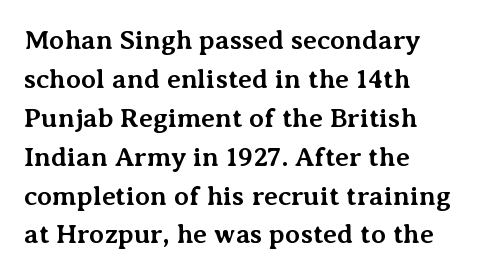
{"italic": "no", "bold": "yes", "underline": "no", "align": "left", "line_spacing": "normal", "line_spacing_ratio": 1.44, "letter_spacing": "normal", "letter_spacing_em": 0.0, "glyph_px": 27}
